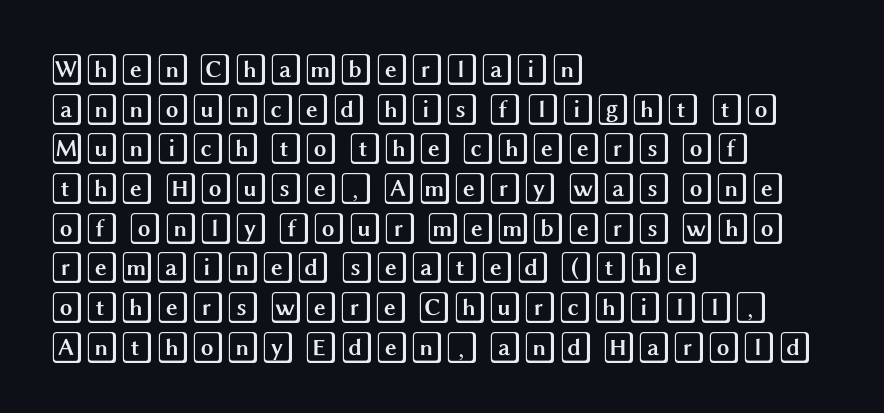
{"italic": "no", "width": "wide", "x_height": "large", "underline": "no", "align": "left", "line_spacing_ratio": 1.24, "letter_spacing": "normal", "letter_spacing_em": 0.0, "glyph_px": 32}
